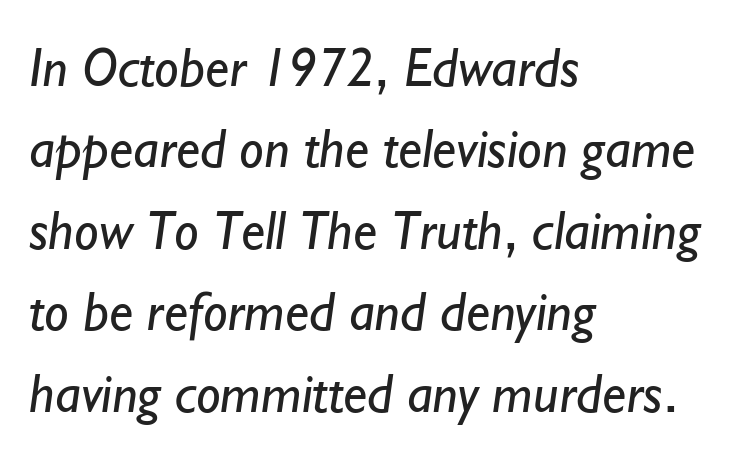
The image shows 55 px regular-weight sans-serif type; set left-aligned, normal line spacing (1.48x), normal letter spacing, not underlined; low stroke contrast and a small x-height.
